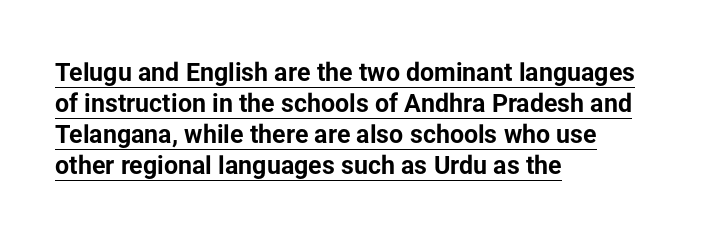
The image shows 25 px bold type, upright; set left-aligned, line spacing 1.24x, normal letter spacing, underlined.
